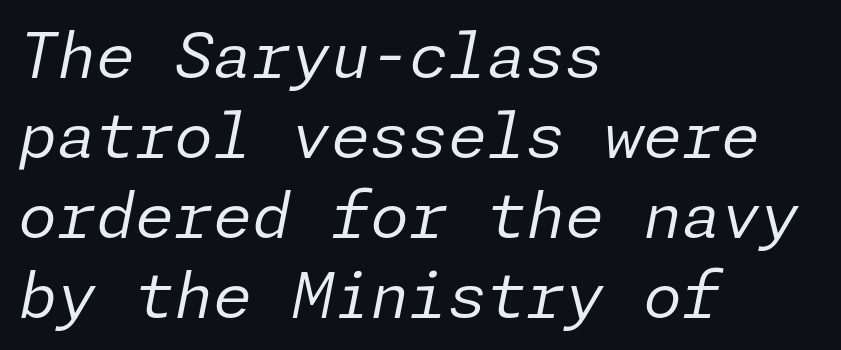
{"italic": "yes", "lean": "right", "slant_degrees": 11, "bold": "no", "weight": "regular", "width": "normal", "stroke_contrast": "low", "x_height": "medium", "underline": "no", "align": "left", "line_spacing": "normal", "line_spacing_ratio": 1.27, "letter_spacing": "normal", "letter_spacing_em": 0.0, "glyph_px": 63}
